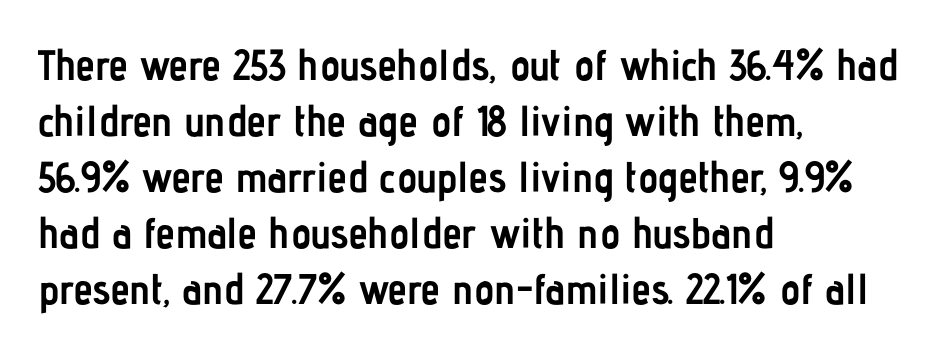
Q: Is the text bold? A: Yes.
Q: Is the text italic (slanted)? A: No, it is upright.
Q: Is the typeface a serif or a sans-serif typeface? A: Sans-serif.
Q: Is the text underlined? A: No.
Q: How is the paragraph aligned? A: Left-aligned.
Q: Is the spacing between letters normal or unusually wide? A: Normal.
Q: Is the spacing between lines tight, normal or loose? A: Normal.
Q: Width (condensed, normal, or wide)? A: Condensed.
Q: Stroke contrast? A: Low.
Q: x-height? A: Medium.
Q: Monospaced? A: No.
